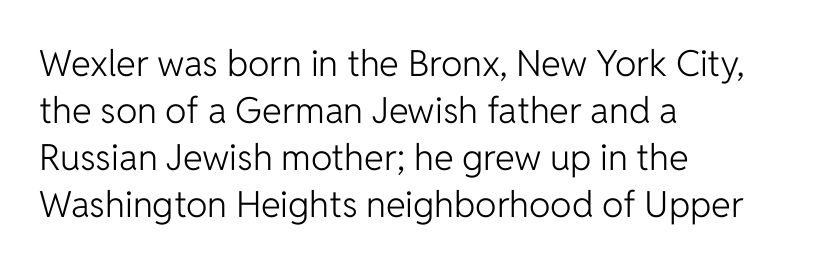
Q: Is the text bold? A: No.
Q: Is the text italic (slanted)? A: No, it is upright.
Q: Is the typeface a serif or a sans-serif typeface? A: Sans-serif.
Q: Is the text underlined? A: No.
Q: How is the paragraph aligned? A: Left-aligned.
Q: Is the spacing between letters normal or unusually wide? A: Normal.
Q: Is the spacing between lines tight, normal or loose? A: Normal.
Q: Width (condensed, normal, or wide)? A: Normal.
Q: Stroke contrast? A: Low.
Q: x-height? A: Medium.
Q: Monospaced? A: No.
